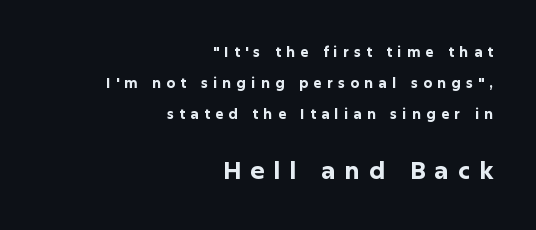
In terms of leading, this rendering errs on the spacious side. The string is rendered with underlining switched off. The setting favours the right margin, as signatures and pull-quotes sometimes do. Which of the two is more prominent by size? The second, at the bottom. Someone cranked the tracking dial way up on this one.
